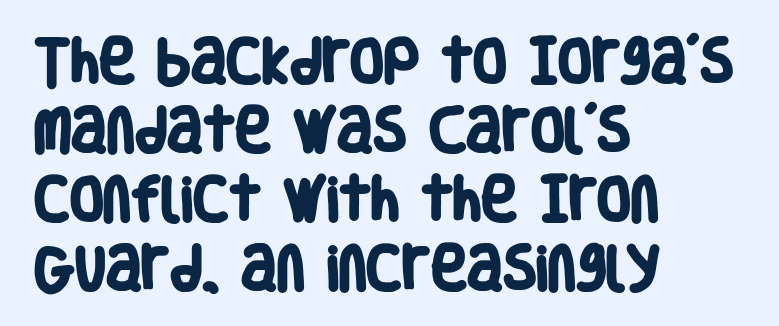
This rendering leaves character spacing at its baseline value. Unmarked baselines from the first word to the last. Looks like regular typesetting: each glyph gets only the width it needs. Bold? Absolutely — the strokes are thick and heavy.
